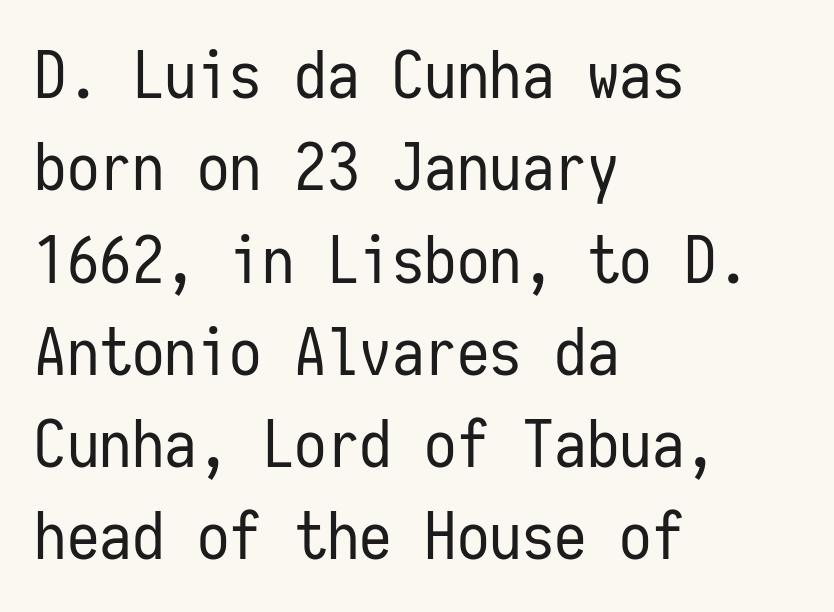
Think of a typewriter: that constant character pitch is what you see here. The rag falls on the right side of this text block. The line texture is even and compact thanks to regular tracking. Designer's note — italics off, roman on. No word sits above an underline.
